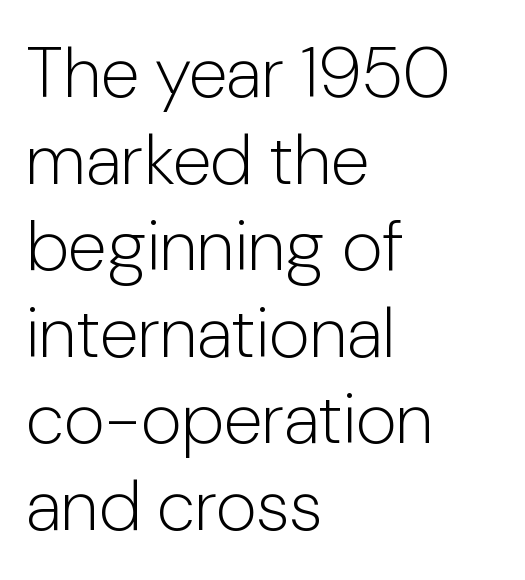
Q: Is the text bold? A: No.
Q: Is the text italic (slanted)? A: No, it is upright.
Q: Is the typeface a serif or a sans-serif typeface? A: Sans-serif.
Q: Is the text underlined? A: No.
Q: How is the paragraph aligned? A: Left-aligned.
Q: Is the spacing between letters normal or unusually wide? A: Normal.
Q: Width (condensed, normal, or wide)? A: Normal.
Q: Stroke contrast? A: Low.
Q: x-height? A: Medium.
Q: Monospaced? A: No.
